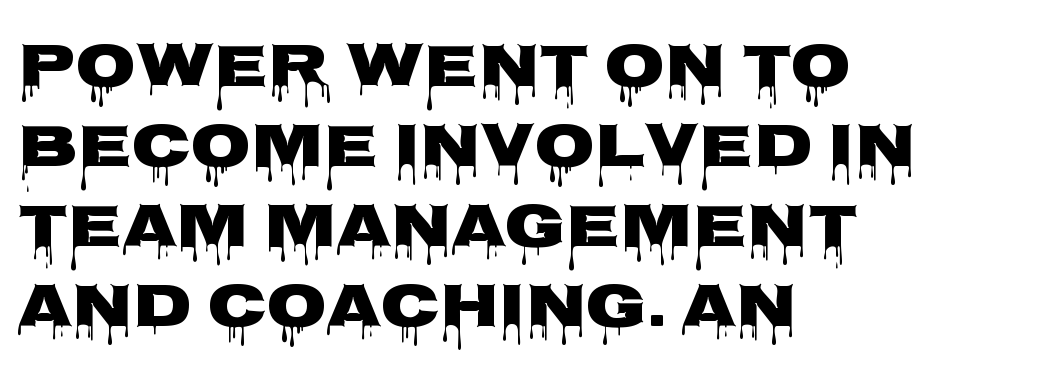
Ordinary non-slanted type is in use. Short note: letters normally spaced. You could not count columns in this text — the font is proportionally spaced. The font family rendered here belongs to the sans-serif group. Anything drawn beneath the words? Only blank space. Whoever set this chose a conventional vertical rhythm.
